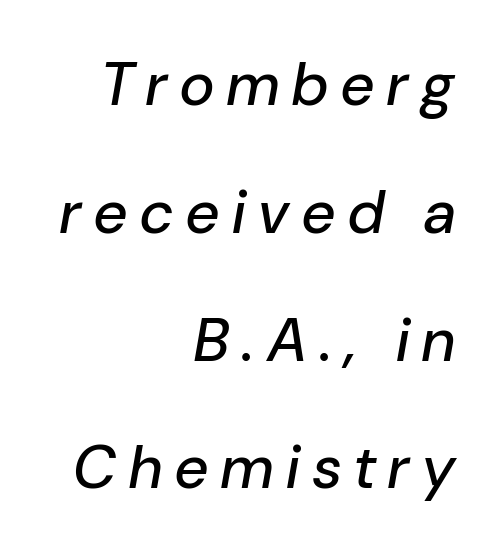
{"italic": "yes", "lean": "right", "slant_degrees": 10, "width": "normal", "stroke_contrast": "low", "x_height": "medium", "monospaced": "no", "underline": "no", "align": "right", "line_spacing": "loose", "line_spacing_ratio": 2.13, "letter_spacing": "wide", "letter_spacing_em": 0.22, "glyph_px": 60}
